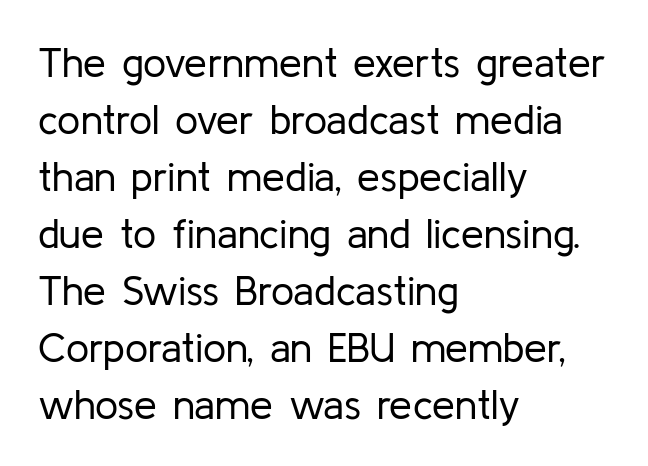
Just letters on the line, the space beneath them empty. In terms of posture, this sample is upright. Proportional: the letters do not fall into vertical columns. Baseline-to-baseline distance is the conventional proportion of letter height. The text block is weighted toward the left margin, trailing off unevenly rightward. The rendering keeps characters at their native spacing.
